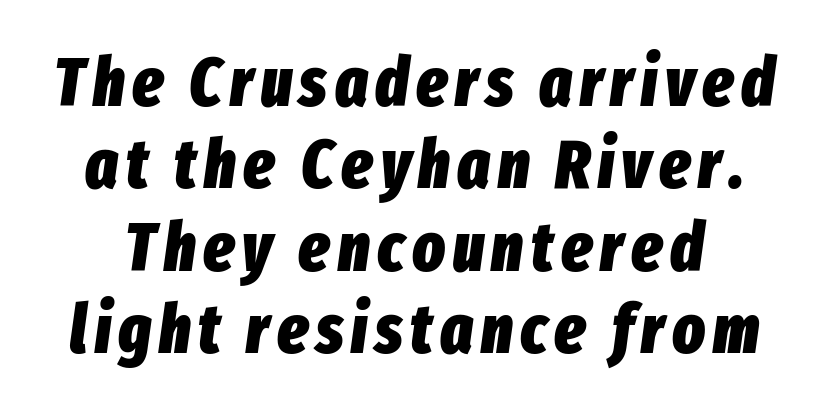
{"italic": "yes", "lean": "right", "slant_degrees": 8, "bold": "yes", "weight": "heavy", "width": "condensed", "stroke_contrast": "low", "x_height": "medium", "monospaced": "no", "underline": "no", "line_spacing_ratio": 1.21, "glyph_px": 68}
